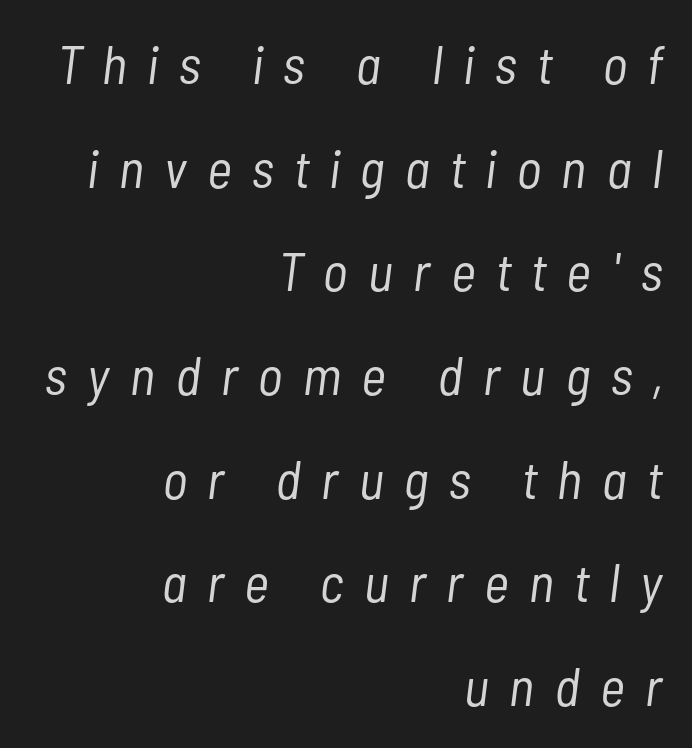
Proportional: the letters do not fall into vertical columns. Words float on clear page, feet unadorned. Is the block centered? No — it sits flush against the right margin. The typography opts for an oblique posture over an upright one. How would I describe the line gaps? Wide and relaxed. Between one letter and the next there's a generous, obvious gap.
